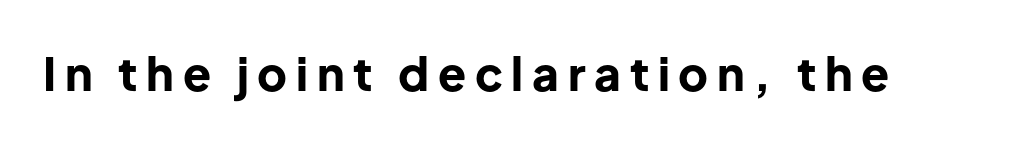
Every stem runs plumb, perpendicular to the baseline. Its strokes are broad and dark, the hallmark of bold type. What kind of face is this? One without serifs — a sans. Type without underlining.
